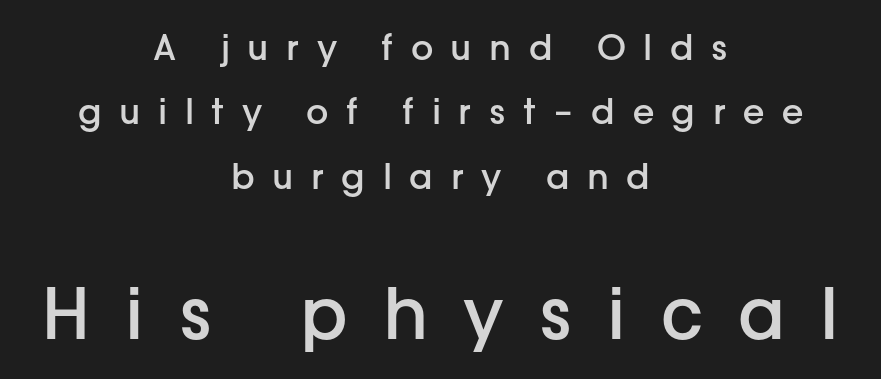
These lines have a slow, spaced-out rhythm from letter to letter. Think of a printed novel: that variable character pitch is what you see here. Style check: upright. The strokes are fattened partway — semibold, not bold.
